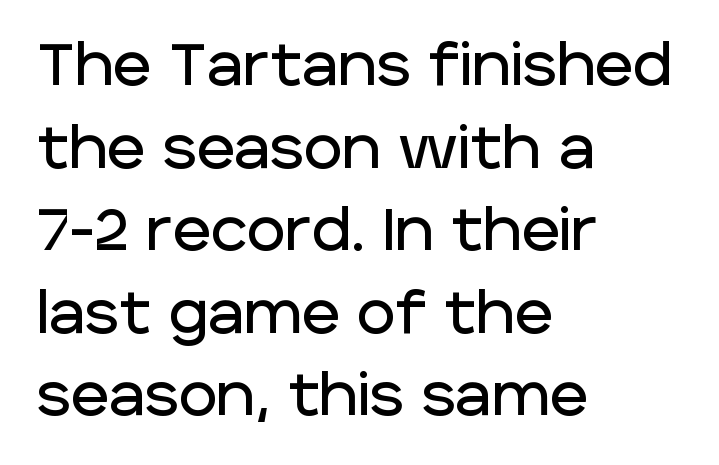
Look at the tracking — it's just the regular setting, nothing added. Nope, no serifs anywhere on these letters. A normal amount of white space separates one row of letters from the next. You could not count columns in this text — the font is proportionally spaced. Alignment: flush left. The specimen omits any rule beneath the text block's lines.
